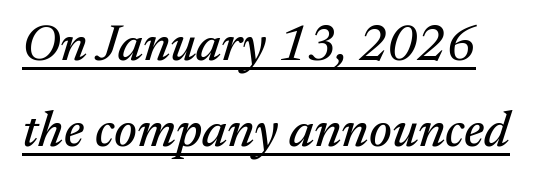
Q: Is the text italic (slanted)? A: Yes, it leans right by about 17 degrees.
Q: Is the typeface a serif or a sans-serif typeface? A: Serif.
Q: Is the text underlined? A: Yes.
Q: How is the paragraph aligned? A: Left-aligned.
Q: Is the spacing between letters normal or unusually wide? A: Normal.
Q: Is the spacing between lines tight, normal or loose? A: Normal.
Q: Width (condensed, normal, or wide)? A: Normal.
Q: Stroke contrast? A: Medium.
Q: x-height? A: Medium.
Q: Monospaced? A: No.
